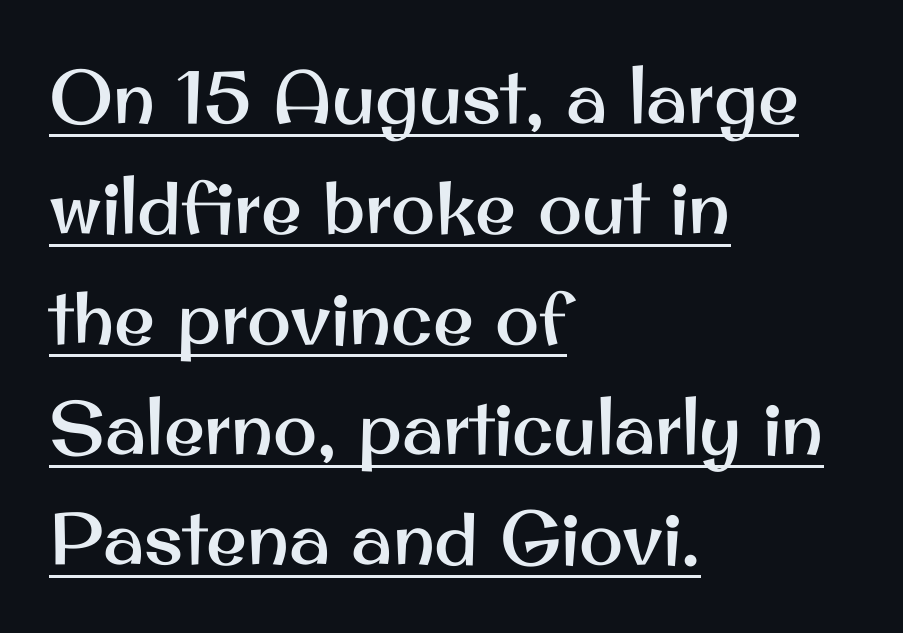
{"serif": "no", "italic": "no", "width": "normal", "stroke_contrast": "medium", "x_height": "small", "monospaced": "no", "underline": "yes", "align": "left", "line_spacing": "normal", "line_spacing_ratio": 1.49, "letter_spacing": "normal", "letter_spacing_em": 0.0, "glyph_px": 74}
